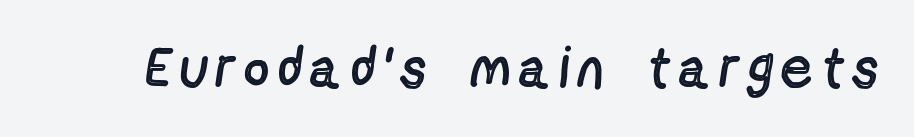
{"serif": "no", "bold": "no", "weight": "regular", "width": "condensed", "x_height": "medium", "monospaced": "no", "underline": "no", "glyph_px": 58}
